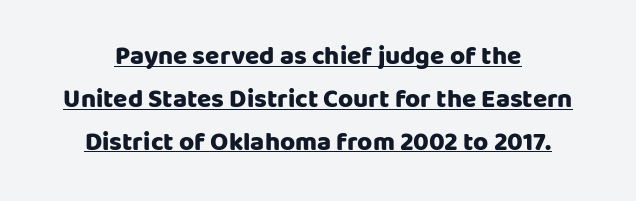
Which margin do the lines hug? Neither — every line sits in the middle. In terms of leading, this rendering sits right in the middle. Nope, not italic — everything's standing straight. The sample's only ornament is a line tracing under the words. The rendering keeps characters at their native spacing.
